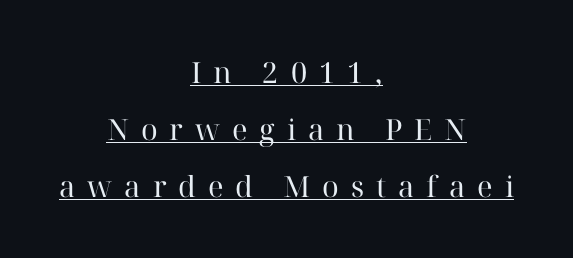
Are there feet on the stems? There are — it's a serif. The font's upright variant was chosen for this text. Line starts and ends both wander, symmetrically. In terms of leading, this rendering errs on the spacious side. The font sits on the lighter half of the weight spectrum, regular included.
